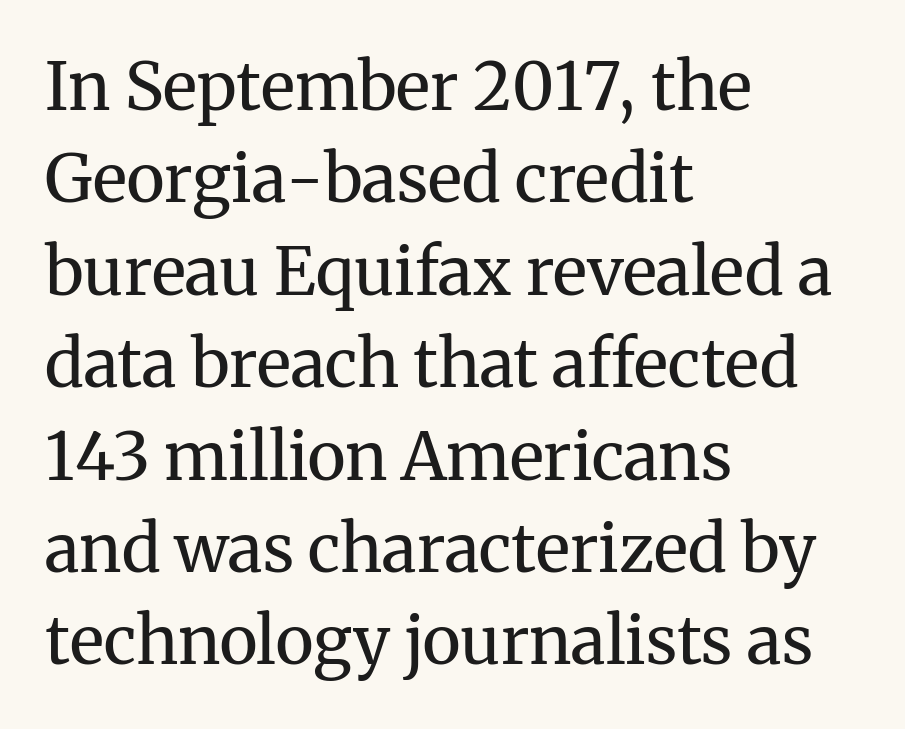
The image shows 66 px regular-weight serif type, upright; set left-aligned, normal line spacing (1.4x), normal letter spacing, not underlined; medium stroke contrast and a medium x-height.
